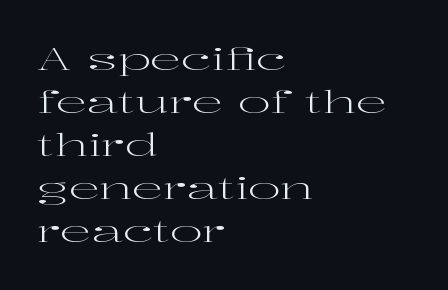
No heavy texture on the line: the type isn't bold. Spacing verdict: proportional, widths tailored to each character. The lines in this sample share a left origin and differ only in where they stop. Vertically, the passage feels balanced, rows spaced as you'd expect. Characters remain perfectly vertical along every line.
